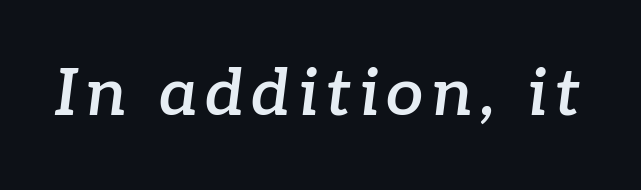
Does the type have serifs? Yes, each stem ends in a small foot. Check under the words: just untouched page. Looking at the ascenders, they clearly lean. Notice the strokes are somewhat thickened but not fully heavy: this is a semibold.
